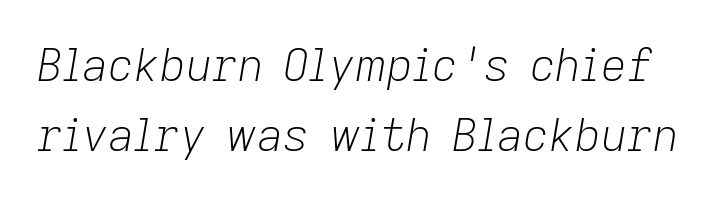
{"italic": "yes", "lean": "right", "slant_degrees": 9, "bold": "no", "weight": "light", "width": "normal", "stroke_contrast": "low", "x_height": "medium", "monospaced": "no", "underline": "no", "line_spacing": "normal", "line_spacing_ratio": 1.56, "letter_spacing": "normal", "letter_spacing_em": 0.0, "glyph_px": 45}
